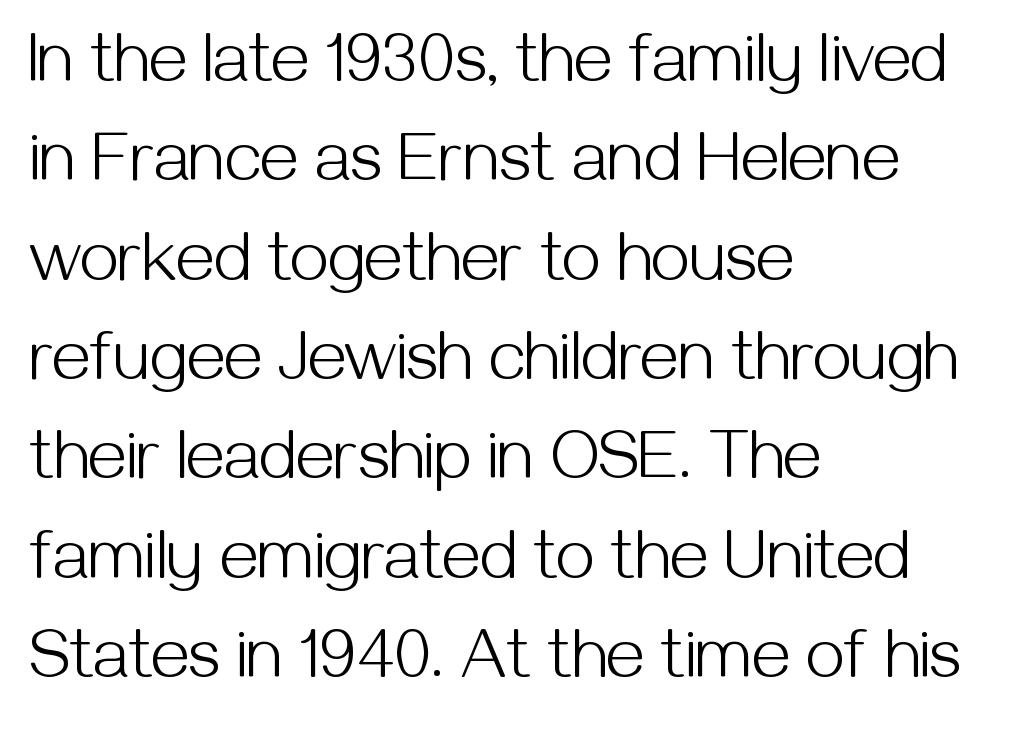
Q: Is the text bold? A: No.
Q: Is the text italic (slanted)? A: No, it is upright.
Q: Is the typeface a serif or a sans-serif typeface? A: Sans-serif.
Q: Is the text underlined? A: No.
Q: How is the paragraph aligned? A: Left-aligned.
Q: Is the spacing between letters normal or unusually wide? A: Normal.
Q: Is the spacing between lines tight, normal or loose? A: Normal.
Q: Width (condensed, normal, or wide)? A: Normal.
Q: Stroke contrast? A: Medium.
Q: x-height? A: Medium.
Q: Monospaced? A: No.
